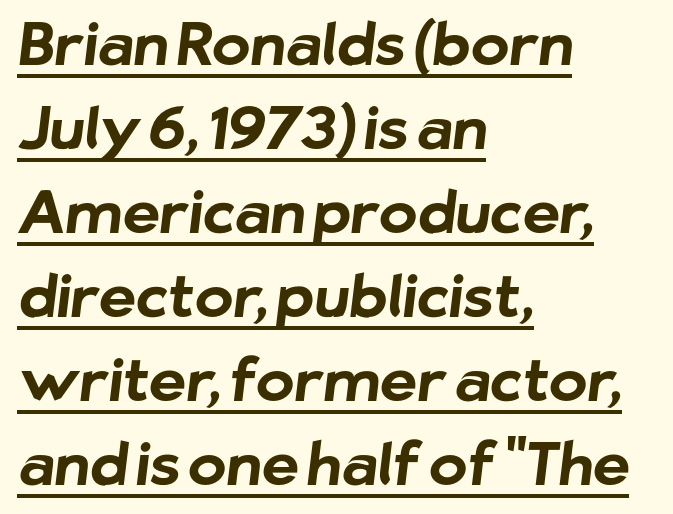
The image shows 58 px bold sans-serif type; set left-aligned, normal line spacing (1.45x), normal letter spacing, underlined; low stroke contrast and a medium x-height.
